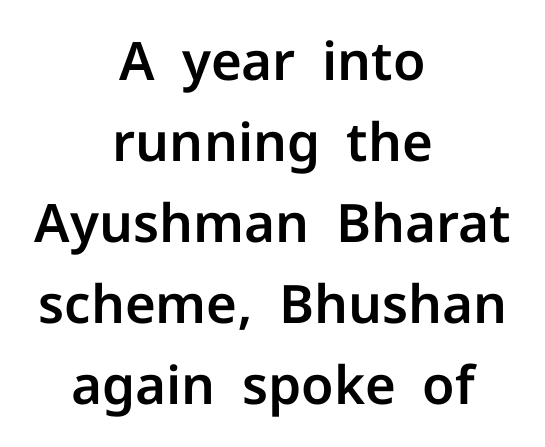
Q: Is the text italic (slanted)? A: No, it is upright.
Q: Is the typeface a serif or a sans-serif typeface? A: Sans-serif.
Q: Is the text underlined? A: No.
Q: How is the paragraph aligned? A: Centered.
Q: Is the spacing between letters normal or unusually wide? A: Normal.
Q: Is the spacing between lines tight, normal or loose? A: Normal.
Q: Width (condensed, normal, or wide)? A: Normal.
Q: Stroke contrast? A: Low.
Q: x-height? A: Medium.
Q: Monospaced? A: No.
